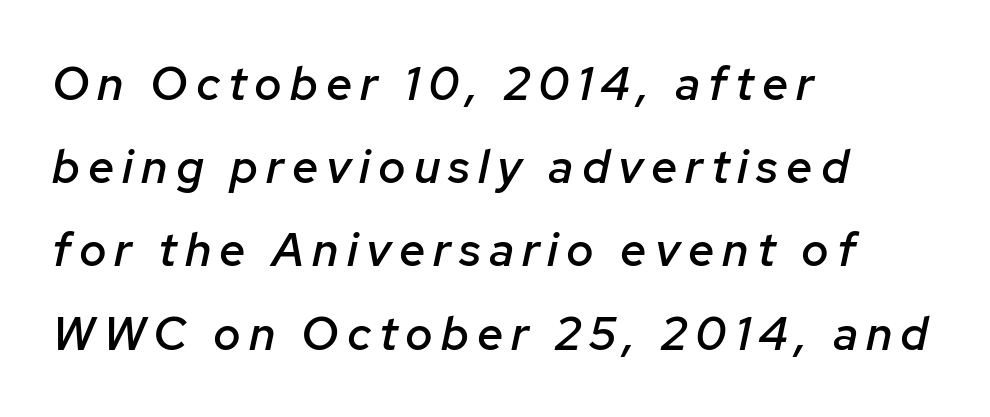
{"italic": "yes", "lean": "right", "slant_degrees": 12, "bold": "semi", "weight": "semibold", "width": "normal", "stroke_contrast": "low", "x_height": "medium", "monospaced": "no", "underline": "no", "align": "left", "line_spacing_ratio": 1.77, "glyph_px": 47}
